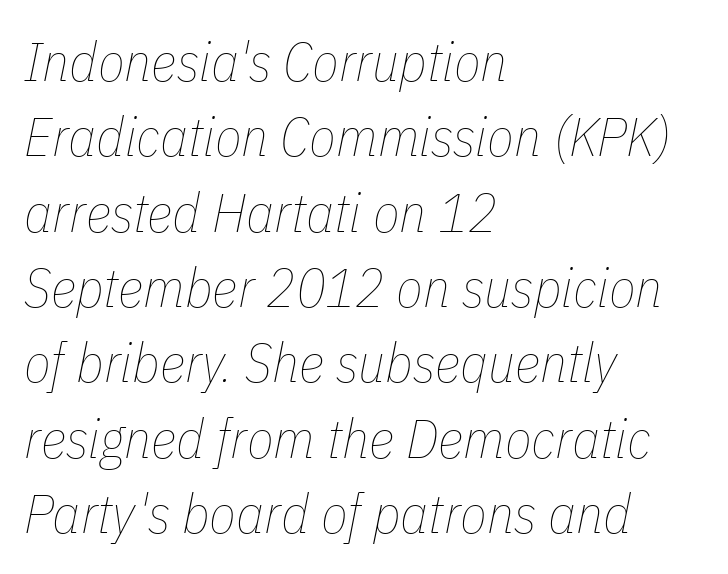
Q: Is the text bold? A: No.
Q: Is the text italic (slanted)? A: Yes, it leans right by about 11 degrees.
Q: Is the text underlined? A: No.
Q: How is the paragraph aligned? A: Left-aligned.
Q: Is the spacing between letters normal or unusually wide? A: Normal.
Q: Is the spacing between lines tight, normal or loose? A: Normal.
Q: Width (condensed, normal, or wide)? A: Condensed.
Q: Stroke contrast? A: Low.
Q: x-height? A: Medium.
Q: Monospaced? A: No.
